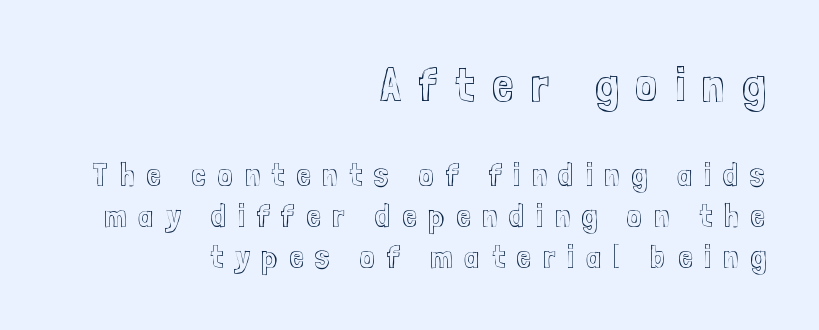
Q: Is the text italic (slanted)? A: No, it is upright.
Q: Is the text underlined? A: No.
Q: How is the paragraph aligned? A: Right-aligned.
Q: Is the spacing between letters normal or unusually wide? A: Unusually wide.
Q: Which block of text is set in a larger size, the first (top) or the second (bottom)? A: The first (top) one.
Q: Width (condensed, normal, or wide)? A: Condensed.
Q: x-height? A: Medium.
Q: Monospaced? A: No.
